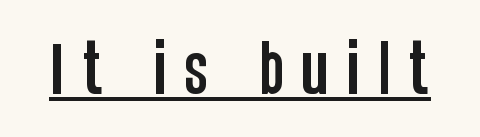
The image shows 60 px condensed sans-serif type, upright; set unusually wide letter spacing (+0.27 em), underlined; low stroke contrast and a large x-height.
